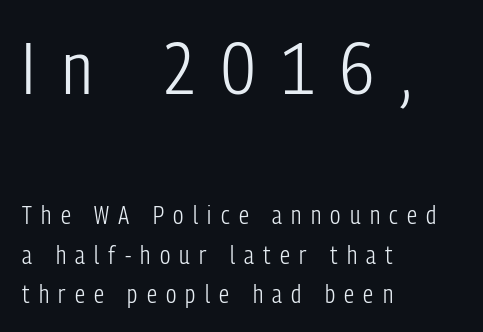
Q: Is the text bold? A: No.
Q: Is the text italic (slanted)? A: No, it is upright.
Q: Is the typeface a serif or a sans-serif typeface? A: Sans-serif.
Q: Is the text underlined? A: No.
Q: How is the paragraph aligned? A: Left-aligned.
Q: Is the spacing between letters normal or unusually wide? A: Unusually wide.
Q: Is the spacing between lines tight, normal or loose? A: Normal.
Q: Which block of text is set in a larger size, the first (top) or the second (bottom)? A: The first (top) one.
Q: Width (condensed, normal, or wide)? A: Condensed.
Q: Stroke contrast? A: Low.
Q: x-height? A: Medium.
Q: Monospaced? A: No.
